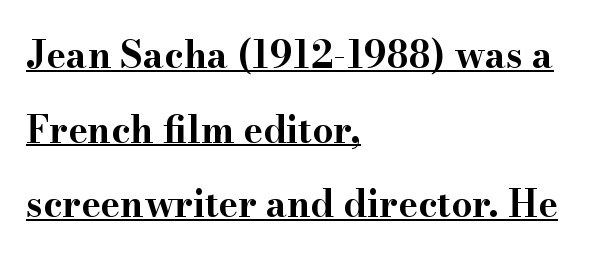
Typeset ragged right — the left edge is the straight one. Leading is clearly above the norm, producing a sparse column. Weight: bold. Spacing between characters is what you'd get straight out of the box.
